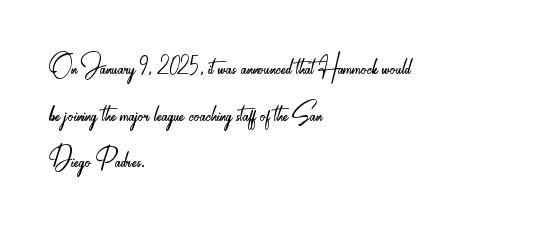
The rendering shows plain stroke endings on the letterforms — a sans-serif design. The lines are quadded left. You could not count columns in this text — the font is proportionally spaced. Vertical stems look standard width or narrower in stroke. You could call the tracking neutral — neither tight nor loose.
